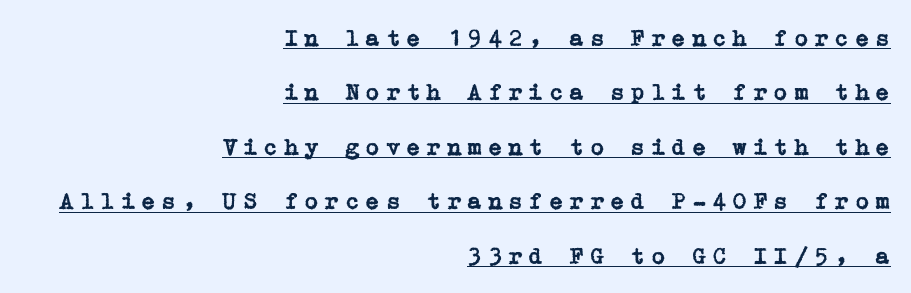
Q: Is the text italic (slanted)? A: No, it is upright.
Q: Is the text underlined? A: Yes.
Q: How is the paragraph aligned? A: Right-aligned.
Q: Is the spacing between letters normal or unusually wide? A: Unusually wide.
Q: Is the spacing between lines tight, normal or loose? A: Loose.
